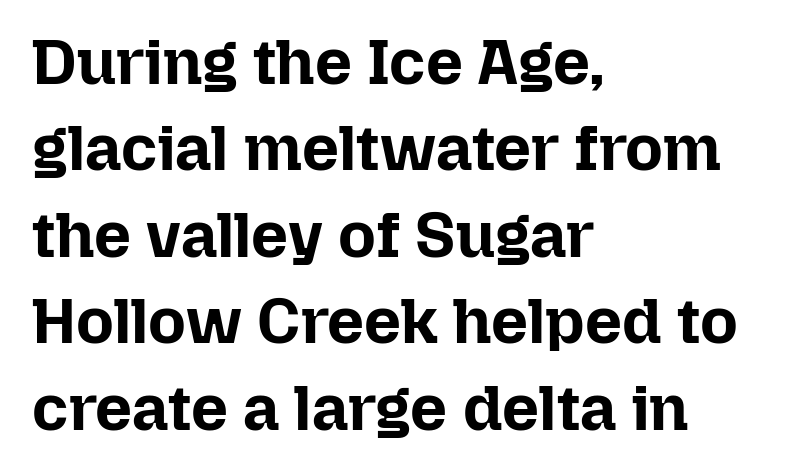
{"italic": "no", "bold": "yes", "weight": "bold", "width": "normal", "stroke_contrast": "low", "x_height": "medium", "monospaced": "no", "underline": "no", "align": "left", "line_spacing": "normal", "line_spacing_ratio": 1.33, "letter_spacing": "normal", "letter_spacing_em": 0.0, "glyph_px": 65}
